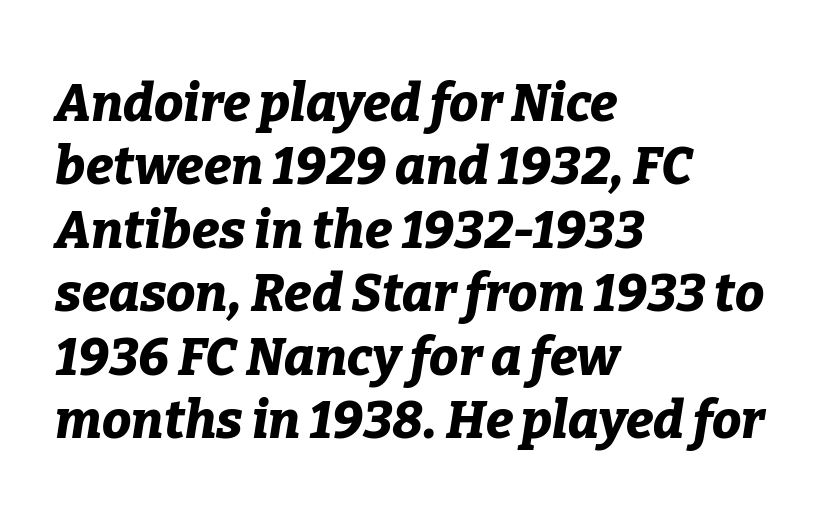
Honestly, there is no underline to notice here at all. Compared with an ordinary text face, these strokes are far heavier — a full bold. Varying glyph widths throughout — classic text-font behaviour. These lines are set flush left with a ragged right edge. Does extra space separate the letters? No, they use regular spacing. An italicized treatment has been applied to the whole sample.
